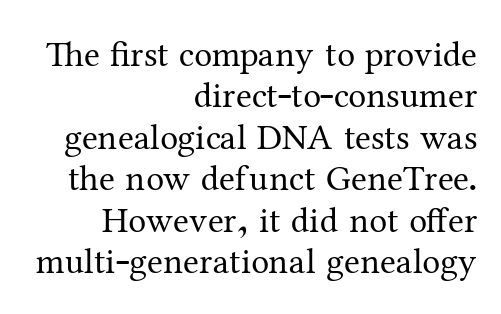
{"serif": "yes", "italic": "no", "bold": "no", "weight": "regular", "width": "normal", "stroke_contrast": "medium", "x_height": "medium", "monospaced": "no", "underline": "no", "align": "right", "line_spacing": "tight", "line_spacing_ratio": 1.15, "letter_spacing": "normal", "letter_spacing_em": 0.0, "glyph_px": 36}
